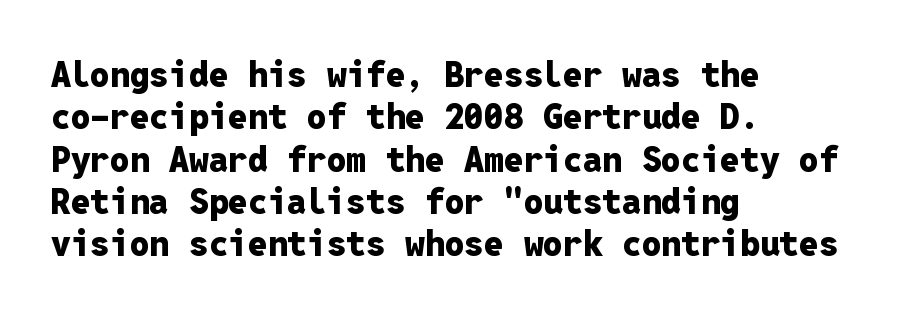
Posture: upright roman. These lines keep a tight, regular rhythm from letter to letter. Typographic density is high because the face is bold. Unmarked baselines from the first word to the last. Here the designer chose a console-style face with uniform glyph widths. The setting favours the left margin, as ordinary paragraphs usually do.
